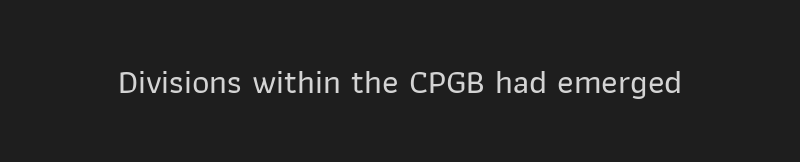
Look at the bottom of the vertical strokes: they stop flat, with no serifs. Just letters on the line, the space beneath them empty. A typesetter would call this proportional, since set widths differ per character. The lettering holds an erect, upright posture throughout. The horizontal fit of the characters is conventional and even.
